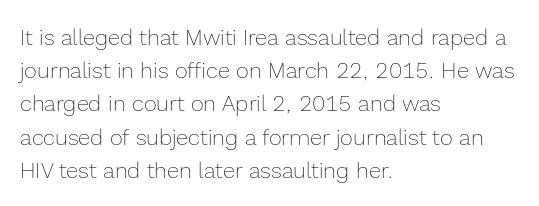
Q: Is the text bold? A: No.
Q: Is the text italic (slanted)? A: No, it is upright.
Q: Is the text underlined? A: No.
Q: How is the paragraph aligned? A: Left-aligned.
Q: Is the spacing between letters normal or unusually wide? A: Normal.
Q: Is the spacing between lines tight, normal or loose? A: Normal.
